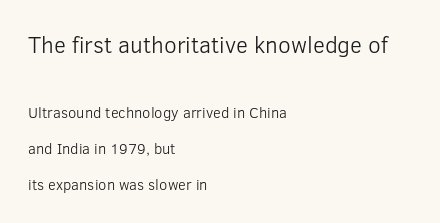
{"italic": "no", "bold": "no", "underline": "no", "align": "left", "line_spacing": "loose", "line_spacing_ratio": 2.38, "letter_spacing": "normal", "letter_spacing_em": 0.0, "larger_block": "first", "size_ratio": 1.53, "glyph_px": 23}
